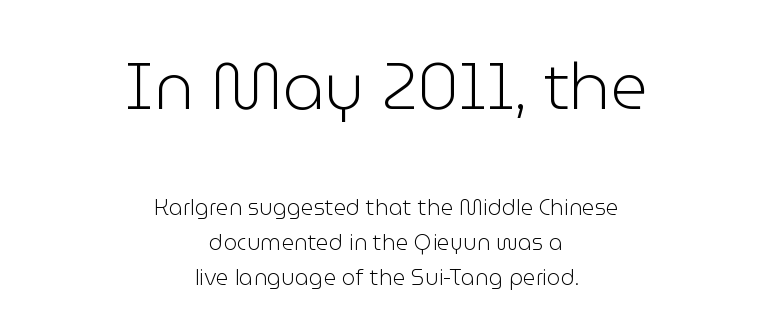
Q: Is the text bold? A: No.
Q: Is the text italic (slanted)? A: No, it is upright.
Q: Is the typeface a serif or a sans-serif typeface? A: Sans-serif.
Q: Is the text underlined? A: No.
Q: How is the paragraph aligned? A: Centered.
Q: Is the spacing between letters normal or unusually wide? A: Normal.
Q: Is the spacing between lines tight, normal or loose? A: Normal.
Q: Which block of text is set in a larger size, the first (top) or the second (bottom)? A: The first (top) one.
Q: Width (condensed, normal, or wide)? A: Normal.
Q: Stroke contrast? A: Low.
Q: x-height? A: Medium.
Q: Monospaced? A: No.
